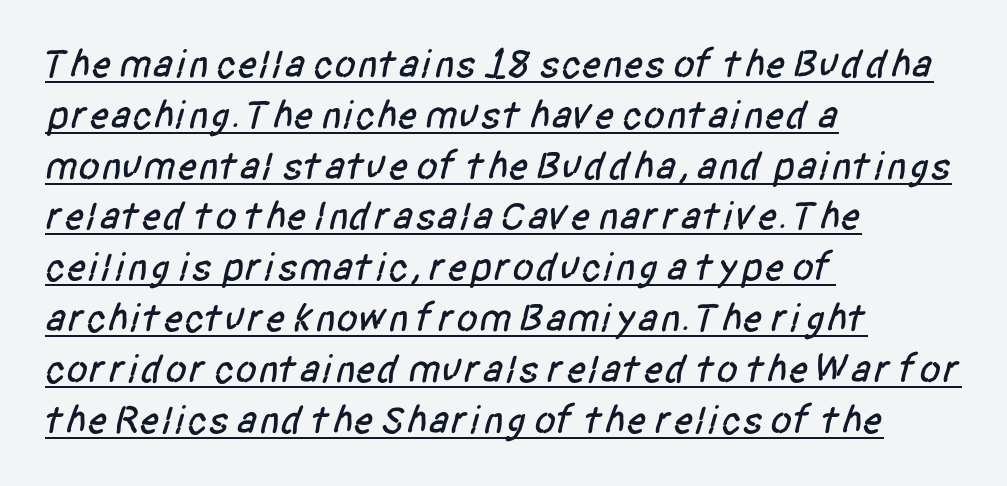
The image shows 40 px condensed sans-serif type; set left-aligned, normal line spacing (1.27x), normal letter spacing, underlined; low stroke contrast and a large x-height.
